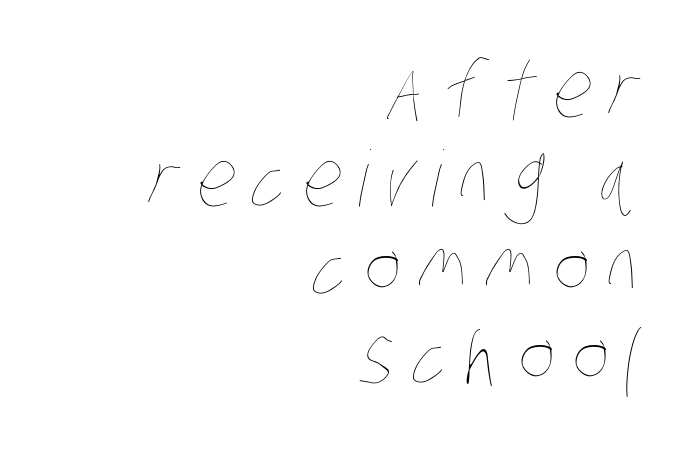
Q: Is the text bold? A: No.
Q: Is the text underlined? A: No.
Q: How is the paragraph aligned? A: Right-aligned.
Q: Is the spacing between letters normal or unusually wide? A: Unusually wide.
Q: Is the spacing between lines tight, normal or loose? A: Tight.
Q: Width (condensed, normal, or wide)? A: Condensed.
Q: Stroke contrast? A: Low.
Q: x-height? A: Large.
Q: Monospaced? A: No.
